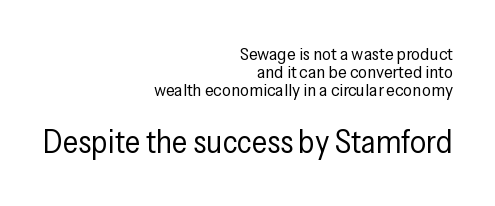
The image shows 32 px regular-weight, condensed sans-serif type, upright; set right-aligned, tight line spacing (0.99x), normal letter spacing, not underlined; the second (bottom) block is 1.78x larger; low stroke contrast and a medium x-height.
